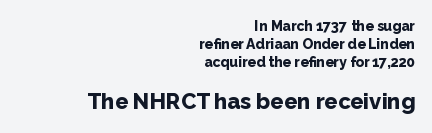
{"italic": "no", "bold": "yes", "underline": "no", "align": "right", "line_spacing": "normal", "line_spacing_ratio": 1.28, "letter_spacing": "normal", "letter_spacing_em": 0.0, "larger_block": "second", "size_ratio": 1.57, "glyph_px": 22}
